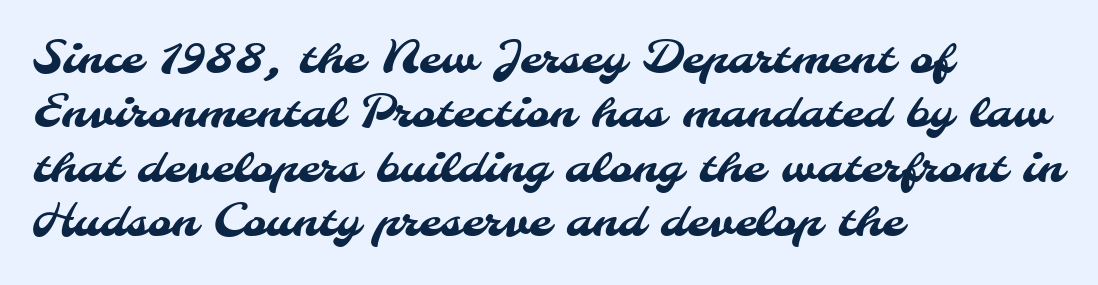
The words here are not underlined. The tracking reads as untouched default to a designer's eye. Layout note: lines flush left. Proportional: the letters do not fall into vertical columns.
